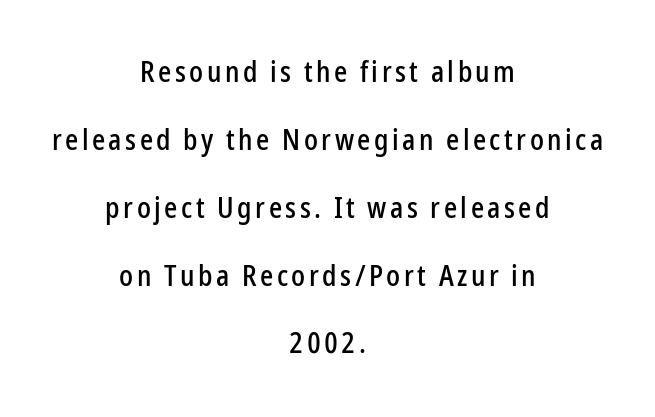
The zone under the glyphs is completely vacant. You can tell from the bare stems that sans-serif type was used. A roman cut, with each character standing at attention. The face used here is proportionally spaced, like ordinary book or web type. A student would call this center alignment; a typographer would say set centered.
